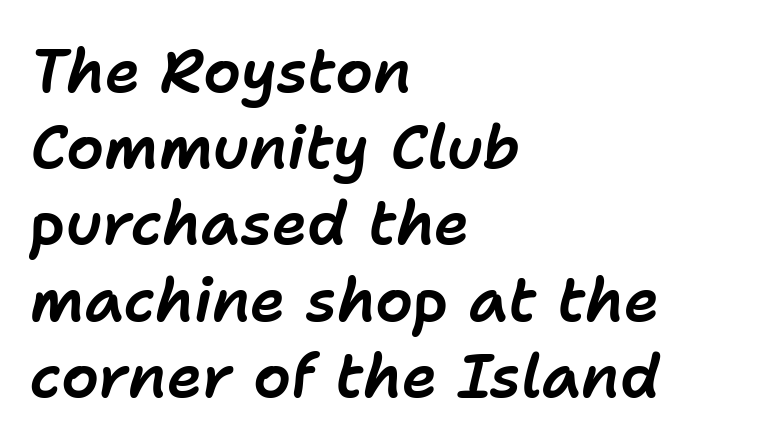
The letterforms sit shoulder to shoulder at normal distance. This sample uses an oblique cut, with every glyph tilted off the vertical. The words here are not underlined. Compared with typical paragraphs, the rows here are spaced about the same. Note the varied advance widths — an 'i' is clearly narrower than an 'm'. The setting favours the left margin, as ordinary paragraphs usually do.
